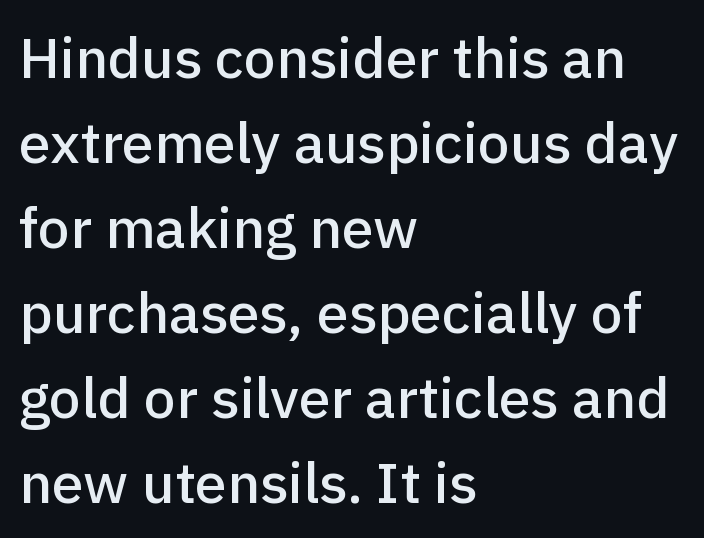
Q: Is the text italic (slanted)? A: No, it is upright.
Q: Is the typeface a serif or a sans-serif typeface? A: Sans-serif.
Q: Is the text underlined? A: No.
Q: How is the paragraph aligned? A: Left-aligned.
Q: Is the spacing between letters normal or unusually wide? A: Normal.
Q: Is the spacing between lines tight, normal or loose? A: Normal.
Q: Width (condensed, normal, or wide)? A: Normal.
Q: Stroke contrast? A: Low.
Q: x-height? A: Medium.
Q: Monospaced? A: No.
